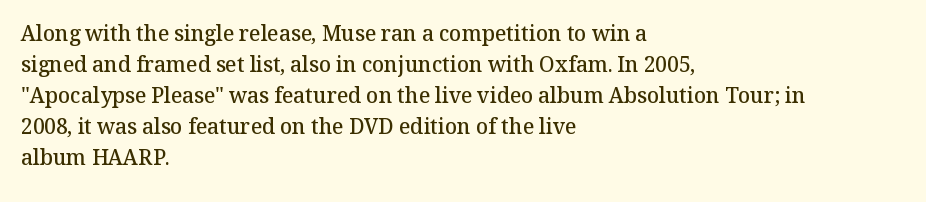
Observe the ordinary spacing: letters are neighbours, not strangers. Which margin do the lines hug? The left one — the right edge is uneven. Compared with typical paragraphs, the rows here are spaced about the same. Notice how the stems are strictly vertical — no italics here. Compared with an ordinary text face, these strokes are moderately heavier — a semibold. Clear beneath every line of the passage.
